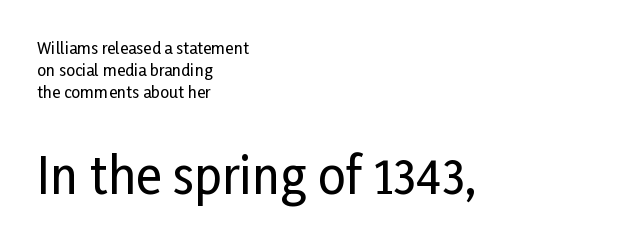
{"serif": "no", "italic": "no", "width": "condensed", "stroke_contrast": "low", "x_height": "medium", "monospaced": "no", "underline": "no", "align": "left", "line_spacing": "normal", "line_spacing_ratio": 1.37, "letter_spacing": "normal", "letter_spacing_em": 0.0, "larger_block": "second", "size_ratio": 3.06, "glyph_px": 49}
